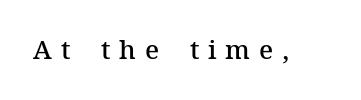
{"italic": "no", "bold": "semi", "underline": "no", "letter_spacing": "wide", "letter_spacing_em": 0.34, "glyph_px": 26}
